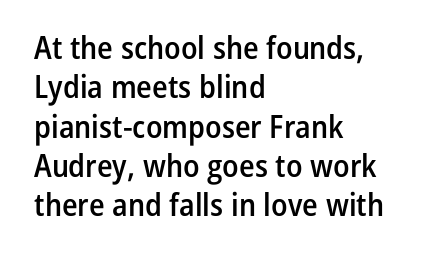
{"serif": "no", "italic": "no", "bold": "semi", "weight": "semibold", "width": "condensed", "stroke_contrast": "low", "x_height": "medium", "monospaced": "no", "underline": "no", "align": "left", "line_spacing_ratio": 1.23, "letter_spacing": "normal", "letter_spacing_em": 0.0, "glyph_px": 32}
